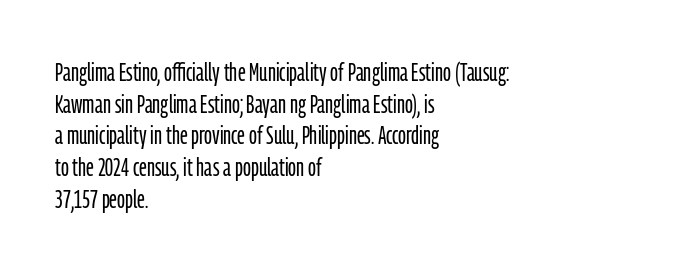
Q: Is the text bold? A: No.
Q: Is the text italic (slanted)? A: No, it is upright.
Q: Is the text underlined? A: No.
Q: How is the paragraph aligned? A: Left-aligned.
Q: Is the spacing between letters normal or unusually wide? A: Normal.
